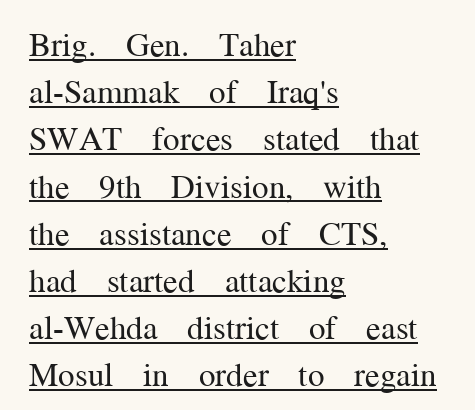
{"serif": "yes", "italic": "no", "bold": "no", "weight": "regular", "width": "normal", "stroke_contrast": "medium", "x_height": "medium", "monospaced": "no", "underline": "yes", "align": "left", "line_spacing": "normal", "line_spacing_ratio": 1.43, "letter_spacing": "normal", "letter_spacing_em": 0.0, "glyph_px": 33}
